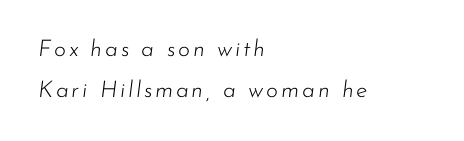
{"italic": "yes", "lean": "right", "slant_degrees": 7, "bold": "no", "underline": "no", "align": "left", "line_spacing_ratio": 1.77, "glyph_px": 23}
